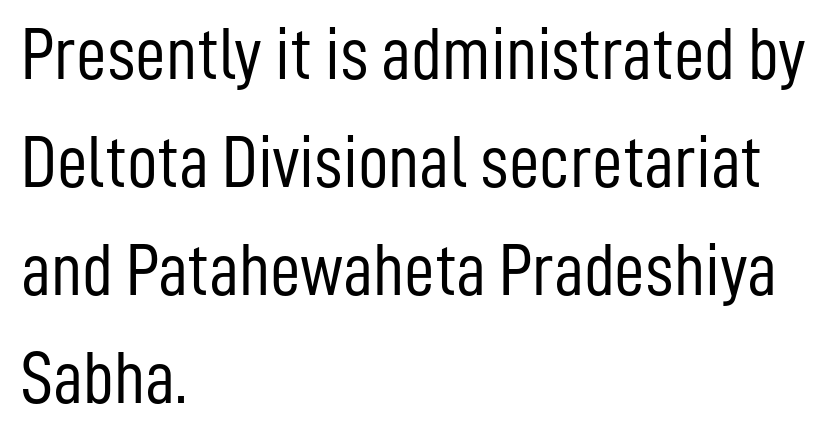
Notice how the stems are strictly vertical — no italics here. Words float on clear page, feet unadorned. Notice how descenders clear the ascenders below comfortably — that's standard leading. Character widths vary here, with narrow letters taking less room than wide ones. The face used here is rendered with its standard letterfit.
